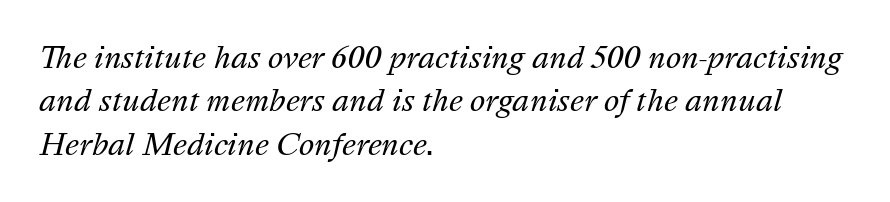
{"italic": "yes", "lean": "right", "slant_degrees": 16, "bold": "no", "weight": "regular", "width": "normal", "stroke_contrast": "medium", "x_height": "medium", "monospaced": "no", "underline": "no", "align": "left", "line_spacing": "normal", "line_spacing_ratio": 1.5, "letter_spacing": "normal", "letter_spacing_em": 0.0, "glyph_px": 29}
